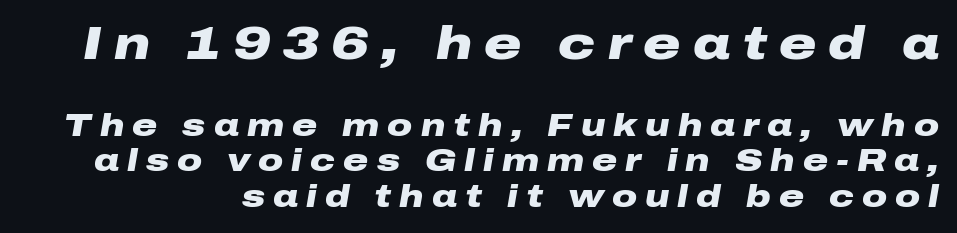
{"italic": "yes", "lean": "right", "slant_degrees": 10, "bold": "yes", "weight": "heavy", "width": "wide", "stroke_contrast": "low", "x_height": "medium", "monospaced": "no", "underline": "no", "line_spacing": "tight", "line_spacing_ratio": 1.15, "letter_spacing": "wide", "letter_spacing_em": 0.26, "larger_block": "first", "size_ratio": 1.48, "glyph_px": 46}
